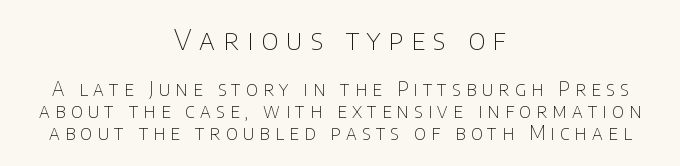
The cut favours lightness, reaching ordinary text weight at its darkest. Think of a printed novel: that variable character pitch is what you see here. Decoration check: the copy has no underline. In this sample the first text group is rendered at the bigger scale.
